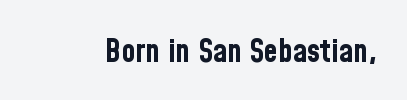
A sans-serif font was chosen for this passage. Check the space under the baseline: it is left empty. A dark, heavy texture on the line: the type is bold. Inter-character spacing is left at the font's built-in metrics. Ascenders rise straight up at ninety degrees. The face used here is proportionally spaced, like ordinary book or web type.
